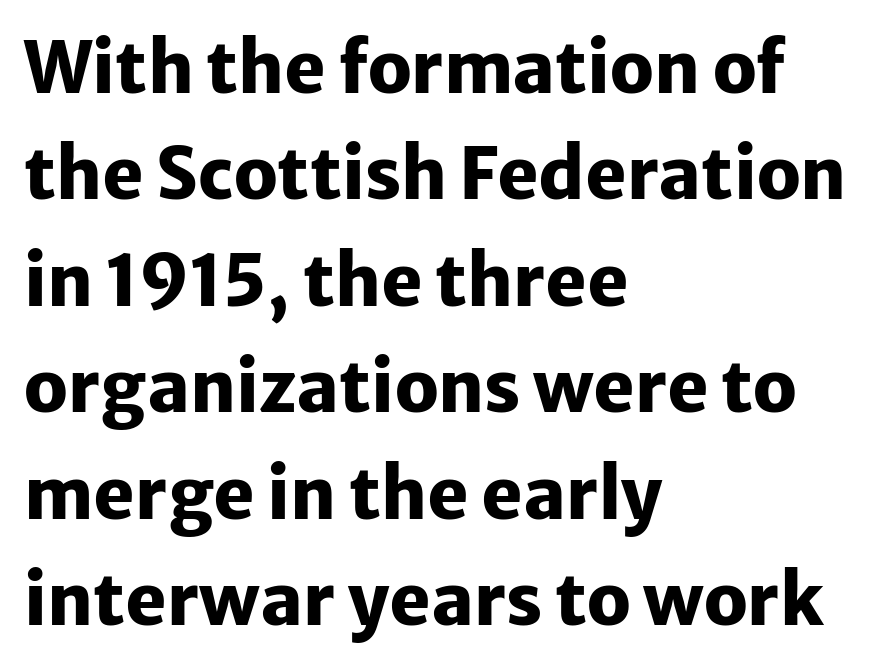
The image shows 70 px heavy sans-serif type, upright; set left-aligned, normal line spacing (1.52x), normal letter spacing, not underlined; low stroke contrast and a medium x-height.
